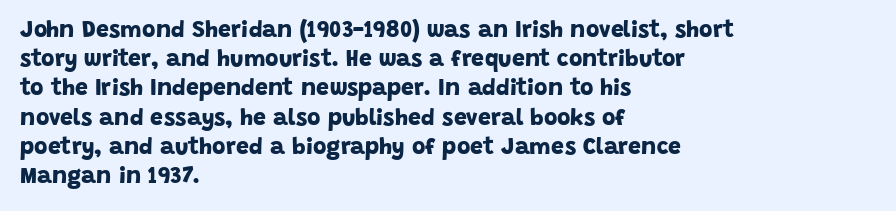
The image shows 23 px bold type; set left-aligned, normal line spacing (1.27x), normal letter spacing, not underlined.
